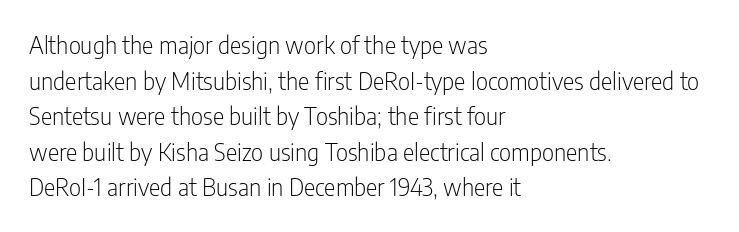
{"italic": "no", "bold": "no", "underline": "no", "align": "left", "line_spacing": "normal", "line_spacing_ratio": 1.48, "letter_spacing": "normal", "letter_spacing_em": 0.0, "glyph_px": 24}
